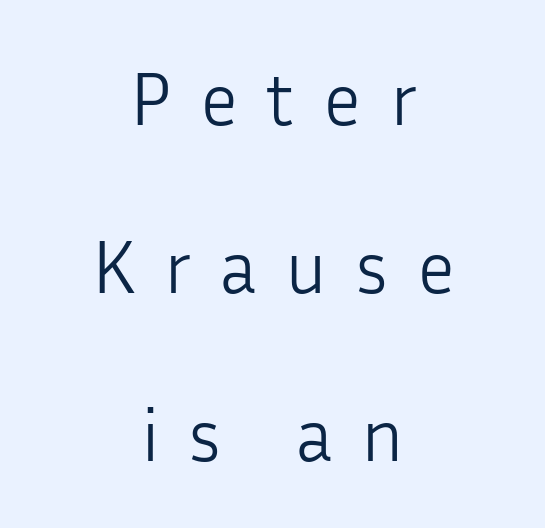
Is the letter spacing exaggerated? Yes — the characters are pushed far apart. The weight tops out at a normal text grade. Is this a sans? Yes — the strokes have no serifs. One-word summary of the alignment: center. Is this a fixed-width face? No — the glyphs have proportional, varying widths. Anything drawn beneath the words? Only blank space.
